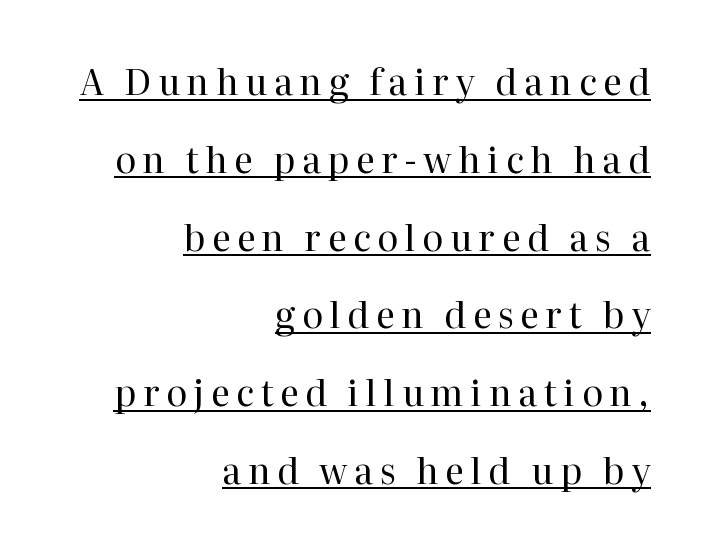
The axis of the letterforms is exactly vertical. The lines in this sample share a right terminus and differ only in where they begin. This rendering features underlined lettering. Is this a fixed-width face? No — the glyphs have proportional, varying widths. The lines are spread far apart with generous leading.
